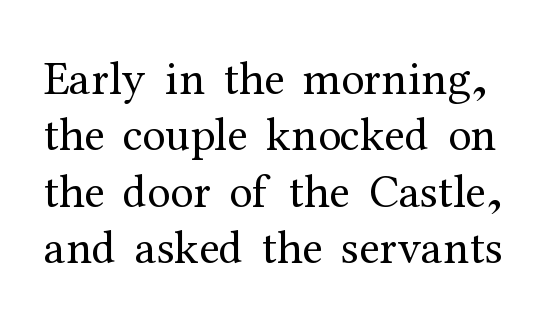
The image shows 47 px regular-weight serif type, upright; set line spacing 1.2x, normal letter spacing, not underlined; medium stroke contrast and a medium x-height.
